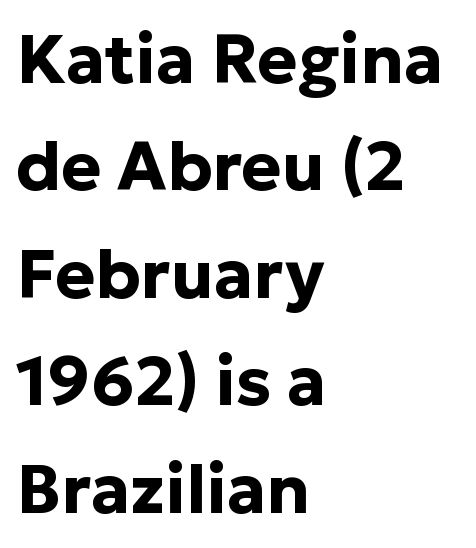
The image shows 68 px bold sans-serif type, upright; set left-aligned, normal line spacing (1.58x), normal letter spacing, not underlined; low stroke contrast and a medium x-height.
